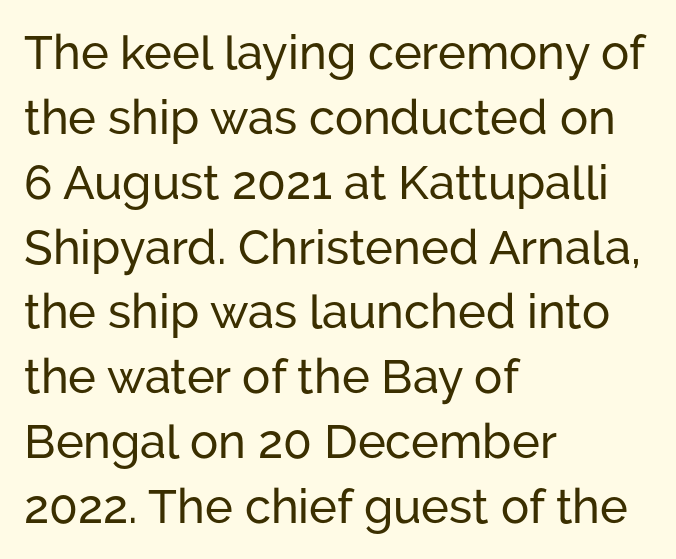
Every character sits straight up, as roman type does. Check under the words: just untouched page. Regarding serifs, this sample does without them. Each word holds together tightly as a unit, with standard inter-letter gaps.
